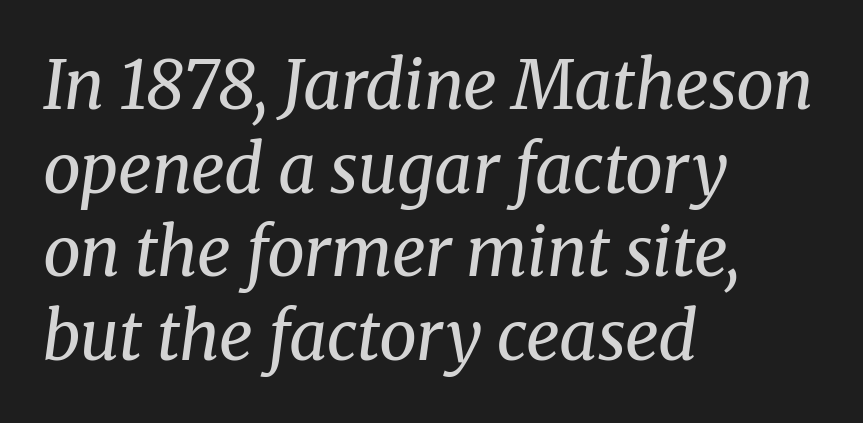
Q: Is the text bold? A: No.
Q: Is the text italic (slanted)? A: Yes, it leans right by about 8 degrees.
Q: Is the typeface a serif or a sans-serif typeface? A: Serif.
Q: Is the text underlined? A: No.
Q: How is the paragraph aligned? A: Left-aligned.
Q: Is the spacing between letters normal or unusually wide? A: Normal.
Q: Is the spacing between lines tight, normal or loose? A: Normal.
Q: Width (condensed, normal, or wide)? A: Normal.
Q: Stroke contrast? A: Medium.
Q: x-height? A: Medium.
Q: Monospaced? A: No.
